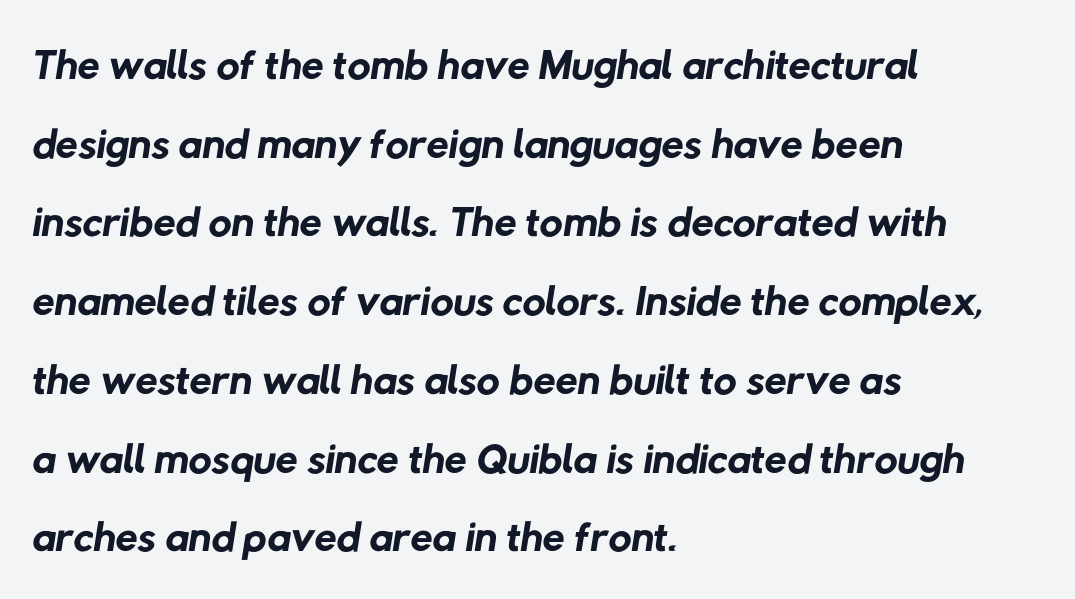
{"serif": "no", "bold": "no", "weight": "regular", "width": "normal", "stroke_contrast": "low", "x_height": "medium", "monospaced": "no", "underline": "no", "align": "left", "line_spacing_ratio": 1.23, "letter_spacing": "normal", "letter_spacing_em": 0.0, "glyph_px": 64}
